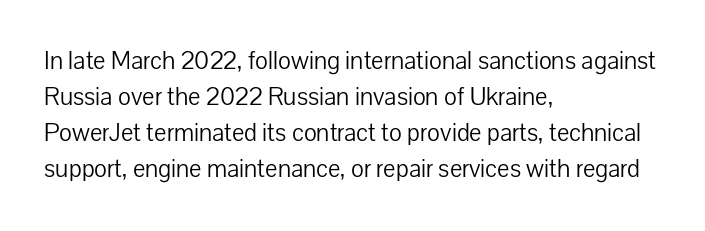
Q: Is the text bold? A: No.
Q: Is the text italic (slanted)? A: No, it is upright.
Q: Is the text underlined? A: No.
Q: How is the paragraph aligned? A: Left-aligned.
Q: Is the spacing between letters normal or unusually wide? A: Normal.
Q: Is the spacing between lines tight, normal or loose? A: Normal.
